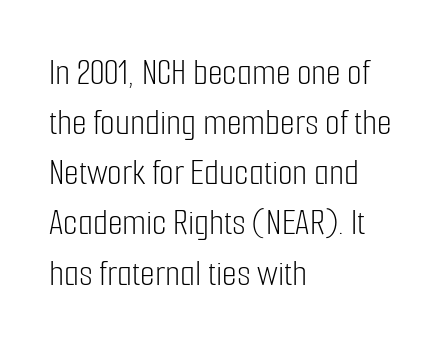
Q: Is the text bold? A: No.
Q: Is the text italic (slanted)? A: No, it is upright.
Q: Is the typeface a serif or a sans-serif typeface? A: Sans-serif.
Q: Is the text underlined? A: No.
Q: How is the paragraph aligned? A: Left-aligned.
Q: Is the spacing between letters normal or unusually wide? A: Normal.
Q: Is the spacing between lines tight, normal or loose? A: Normal.
Q: Width (condensed, normal, or wide)? A: Condensed.
Q: Stroke contrast? A: Low.
Q: x-height? A: Medium.
Q: Monospaced? A: No.
